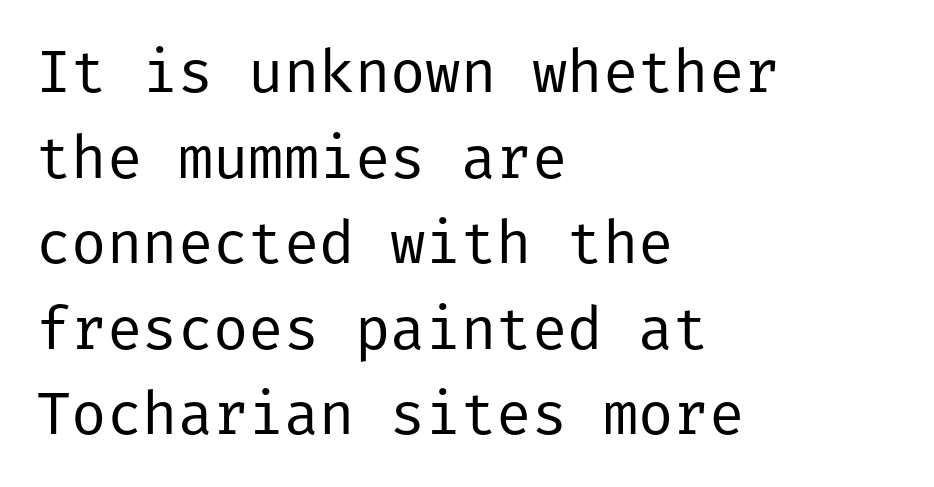
Caption: multi-line text, flush left, ragged right. Letters rest on an invisible, unmarked baseline. The lettering stays uniformly vertical, giving the passage a roman look. The line-height multiplier appears to be the usual default. Stroke thickness stays within the range of a standard reading face or lighter.
